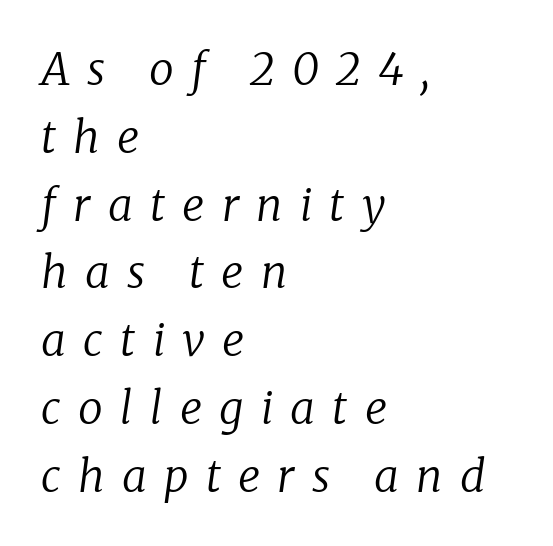
{"serif": "yes", "italic": "yes", "lean": "right", "slant_degrees": 8, "bold": "no", "weight": "regular", "width": "normal", "stroke_contrast": "low", "x_height": "medium", "monospaced": "no", "underline": "no", "align": "left", "line_spacing": "normal", "line_spacing_ratio": 1.54, "letter_spacing": "wide", "letter_spacing_em": 0.39, "glyph_px": 44}
